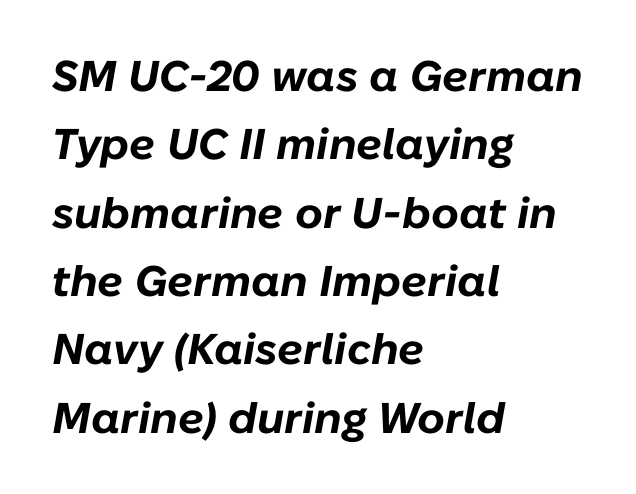
The image shows 43 px bold type, italic (leaning right); set left-aligned, normal line spacing (1.59x), normal letter spacing, not underlined; low stroke contrast and a medium x-height.
